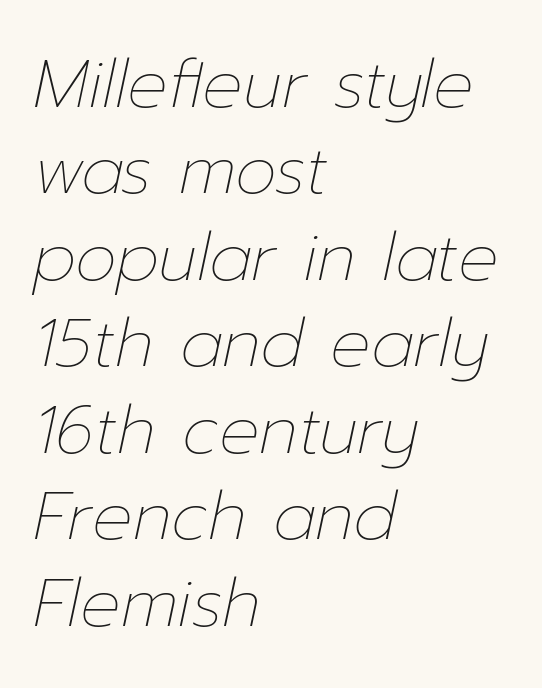
{"italic": "yes", "lean": "right", "slant_degrees": 12, "bold": "no", "weight": "thin", "width": "normal", "stroke_contrast": "low", "x_height": "medium", "monospaced": "no", "underline": "no", "align": "left", "line_spacing": "normal", "line_spacing_ratio": 1.29, "letter_spacing": "normal", "letter_spacing_em": 0.0, "glyph_px": 67}
